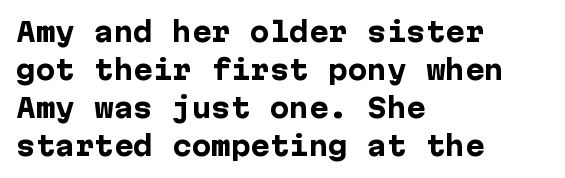
Q: Is the text bold? A: Yes.
Q: Is the text italic (slanted)? A: No, it is upright.
Q: Is the text underlined? A: No.
Q: How is the paragraph aligned? A: Left-aligned.
Q: Is the spacing between letters normal or unusually wide? A: Normal.
Q: Is the spacing between lines tight, normal or loose? A: Normal.
